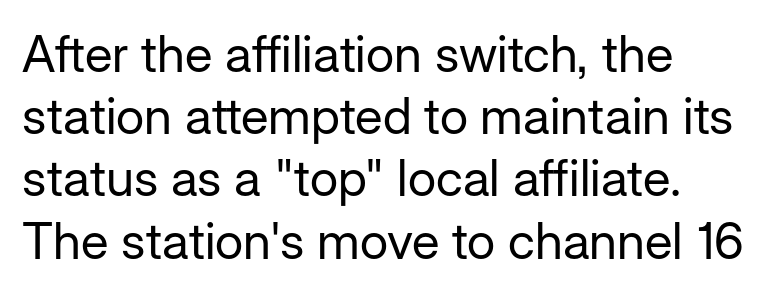
Nobody drew a line under any word here. A typesetter would call this zero additional tracking. These lines are rendered in a variable-pitch font. Weight class: somewhere from thin through regular.
